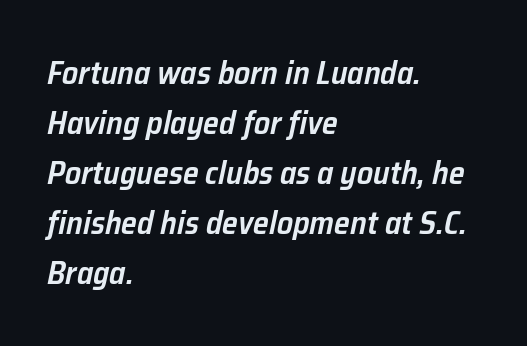
{"italic": "yes", "lean": "right", "slant_degrees": 12, "bold": "semi", "weight": "semibold", "width": "normal", "stroke_contrast": "low", "x_height": "medium", "monospaced": "no", "underline": "no", "align": "left", "line_spacing": "normal", "line_spacing_ratio": 1.56, "letter_spacing": "normal", "letter_spacing_em": 0.0, "glyph_px": 32}
